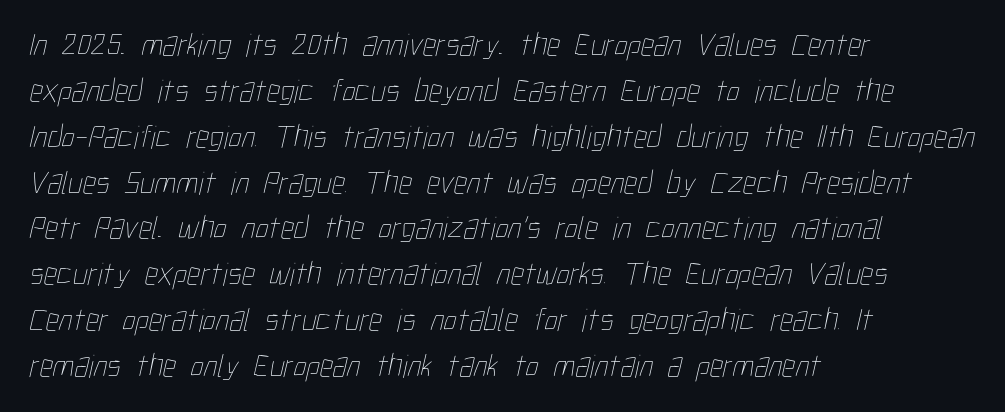
The image shows 33 px thin, condensed type; set left-aligned, normal line spacing (1.39x), normal letter spacing, not underlined; low stroke contrast and a medium x-height.
